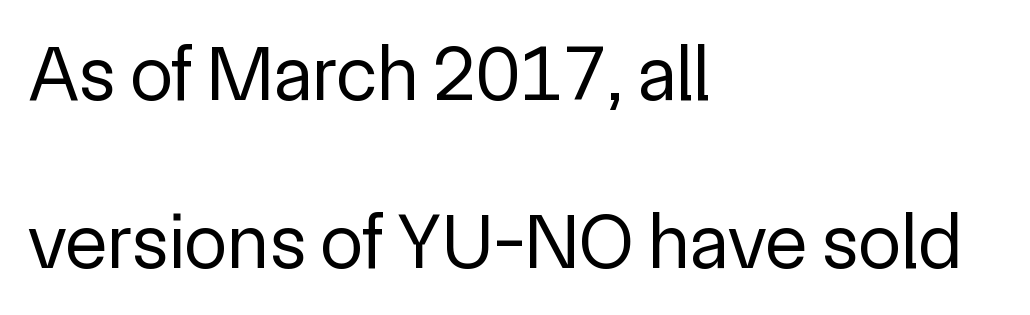
{"serif": "no", "italic": "no", "bold": "no", "weight": "regular", "width": "normal", "x_height": "medium", "monospaced": "no", "underline": "no", "align": "left", "line_spacing": "loose", "line_spacing_ratio": 2.15, "letter_spacing": "normal", "letter_spacing_em": 0.0, "glyph_px": 78}
